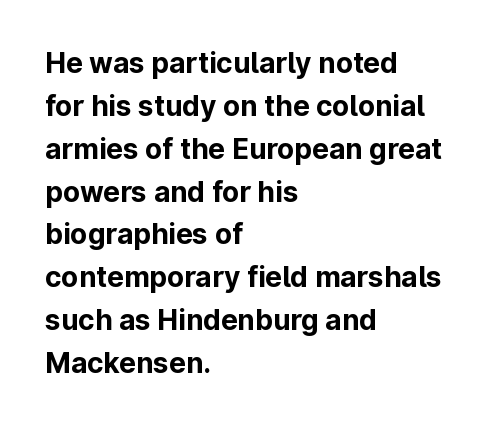
{"serif": "no", "italic": "no", "bold": "yes", "weight": "bold", "width": "normal", "stroke_contrast": "low", "x_height": "medium", "monospaced": "no", "underline": "no", "align": "left", "line_spacing": "normal", "line_spacing_ratio": 1.53, "letter_spacing": "normal", "letter_spacing_em": 0.0, "glyph_px": 28}
